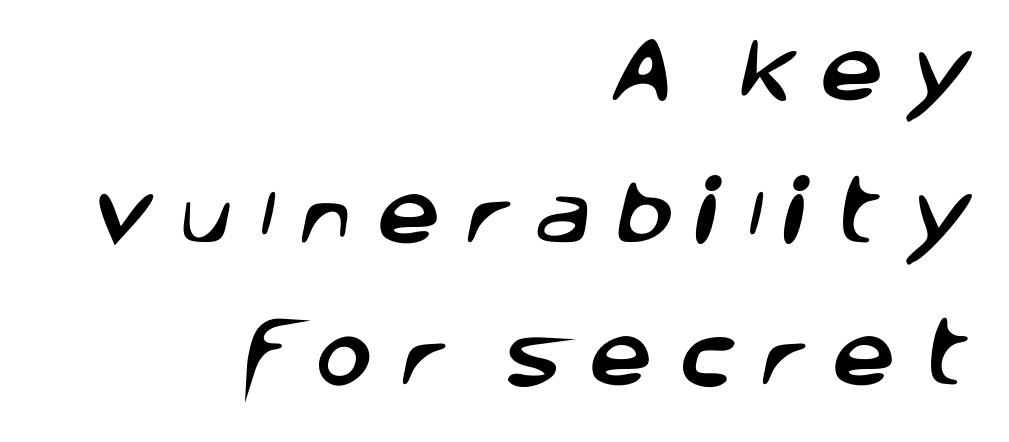
Q: Is the typeface a serif or a sans-serif typeface? A: Sans-serif.
Q: Is the text underlined? A: No.
Q: How is the paragraph aligned? A: Right-aligned.
Q: Is the spacing between letters normal or unusually wide? A: Unusually wide.
Q: Is the spacing between lines tight, normal or loose? A: Loose.
Q: Width (condensed, normal, or wide)? A: Normal.
Q: Stroke contrast? A: Low.
Q: x-height? A: Large.
Q: Monospaced? A: No.
